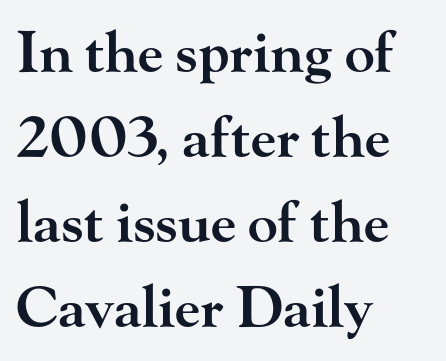
Q: Is the text bold? A: Semi-bold.
Q: Is the text italic (slanted)? A: No, it is upright.
Q: Is the typeface a serif or a sans-serif typeface? A: Serif.
Q: Is the text underlined? A: No.
Q: How is the paragraph aligned? A: Left-aligned.
Q: Is the spacing between letters normal or unusually wide? A: Normal.
Q: Is the spacing between lines tight, normal or loose? A: Normal.
Q: Width (condensed, normal, or wide)? A: Wide.
Q: Stroke contrast? A: High.
Q: x-height? A: Small.
Q: Monospaced? A: No.
